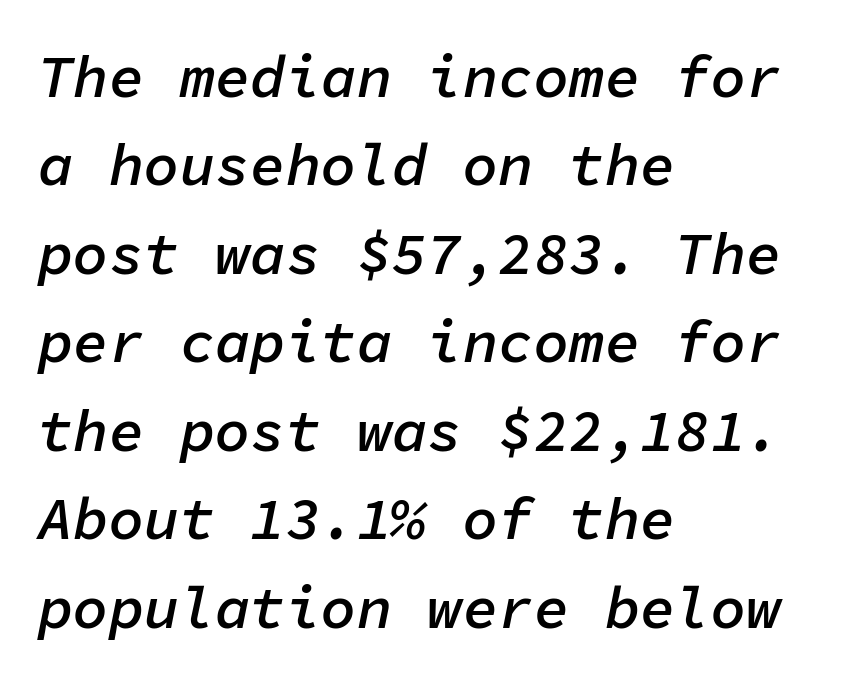
The whole block is typeset with a tilt. Weight: semibold (demi). Short and long lines alike share a common starting point at left. The passage shown is typed in a monospace face where columns stay perfectly aligned. Words float on clear page, feet unadorned. Vertically, the passage feels balanced, rows spaced as you'd expect.
